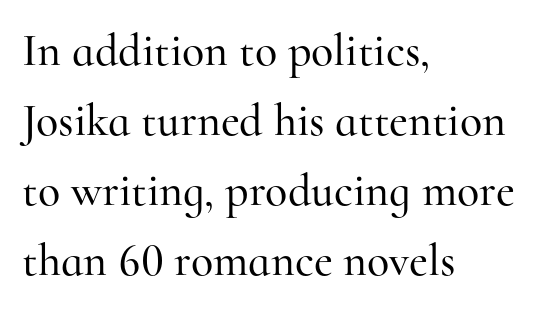
{"serif": "yes", "italic": "no", "width": "normal", "stroke_contrast": "high", "x_height": "small", "monospaced": "no", "underline": "no", "align": "left", "line_spacing": "normal", "line_spacing_ratio": 1.52, "letter_spacing": "normal", "letter_spacing_em": 0.0, "glyph_px": 46}
